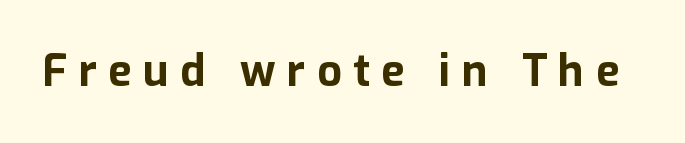
The image shows 43 px bold sans-serif type, upright; set unusually wide letter spacing (+0.27 em), not underlined; low stroke contrast and a medium x-height.
